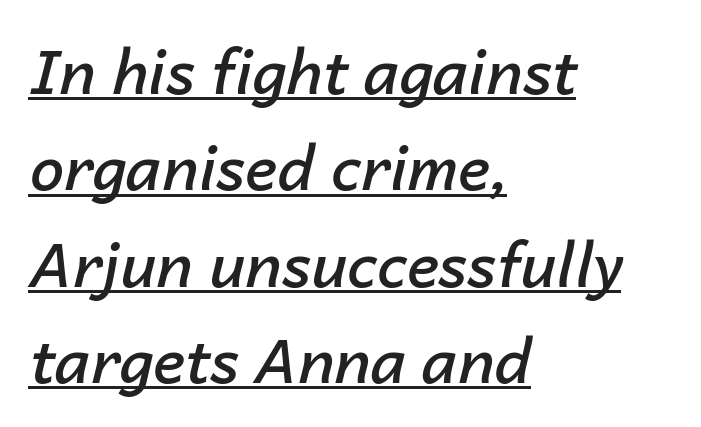
{"italic": "yes", "lean": "right", "slant_degrees": 14, "bold": "semi", "weight": "semibold", "width": "normal", "stroke_contrast": "low", "x_height": "medium", "monospaced": "no", "underline": "yes", "align": "left", "line_spacing": "normal", "line_spacing_ratio": 1.58, "letter_spacing": "normal", "letter_spacing_em": 0.0, "glyph_px": 61}
